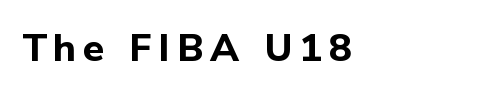
The image shows 38 px bold sans-serif type, upright; set left-aligned, not underlined; low stroke contrast and a medium x-height.
